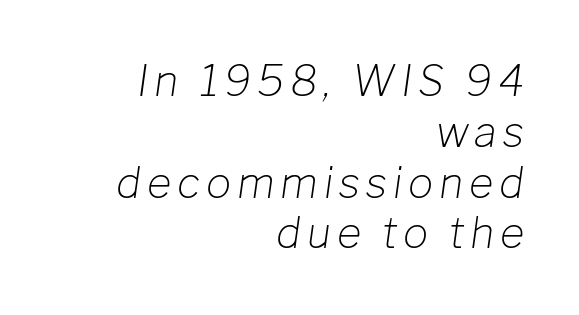
Here the designer chose a conventional face with non-uniform glyph widths. Every character sits at an angle, as italics do. This rendering features lettering with no underline. The cut favours lightness, reaching ordinary text weight at its darkest. Teacher's note: observe the even right margin — that is flush-right alignment.
